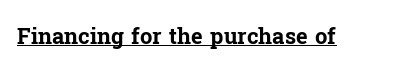
The image shows 22 px bold type, upright; set normal letter spacing, underlined.
